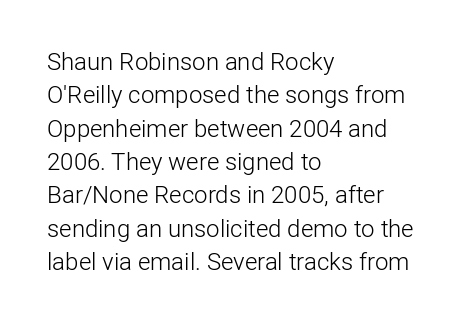
The image shows 24 px text type, upright; set left-aligned, normal line spacing (1.39x), normal letter spacing, not underlined.
